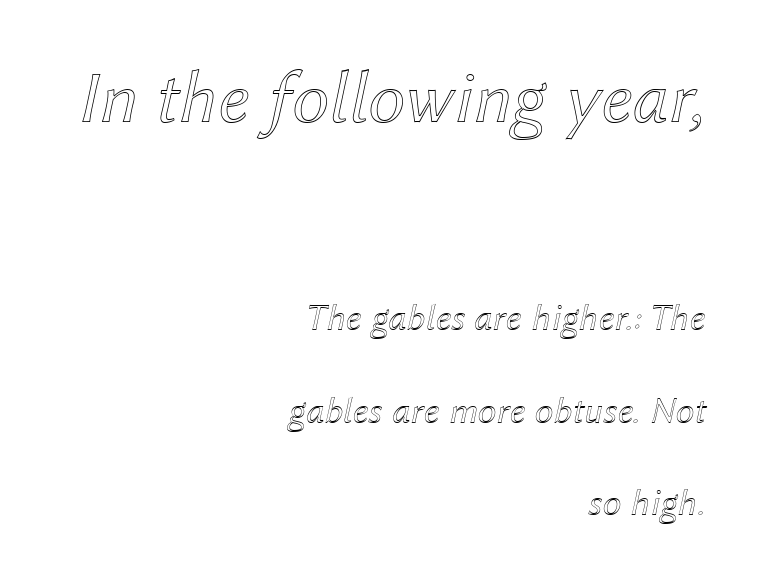
{"italic": "yes", "lean": "right", "slant_degrees": 12, "width": "normal", "x_height": "medium", "monospaced": "no", "underline": "no", "align": "right", "line_spacing": "loose", "line_spacing_ratio": 2.43, "letter_spacing": "normal", "letter_spacing_em": 0.0, "larger_block": "first", "size_ratio": 1.97, "glyph_px": 75}
